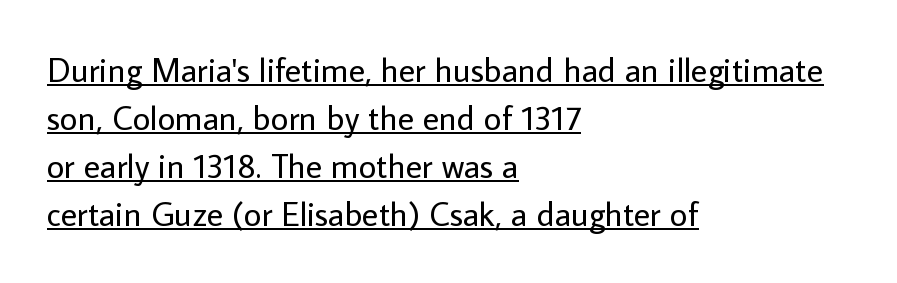
All the whitespace from short lines collects on the right. The space between consecutive lines is moderate. If you drew a line through each stem, it would be perfectly vertical. These lines are composed in type without serifs.
